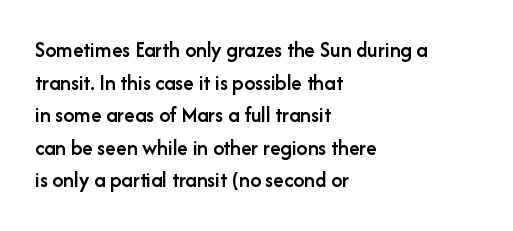
The image shows 22 px text type, upright; set left-aligned, normal line spacing (1.48x), normal letter spacing, not underlined.
